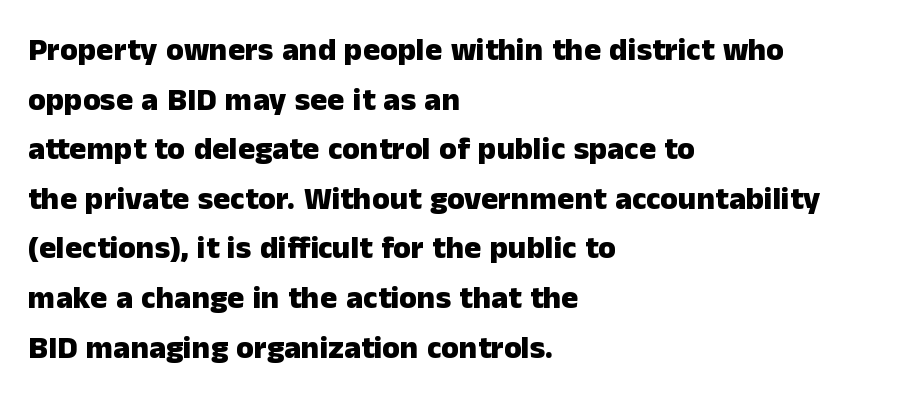
Is this a fixed-width face? No — the glyphs have proportional, varying widths. Typographic density is high because the face is bold. Words appear dense and cohesive because spacing is normal. If you measured baseline to baseline, you'd find a middling distance. In terms of posture, this sample is upright.
